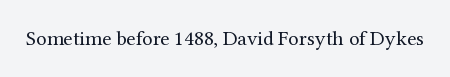
{"italic": "no", "bold": "no", "underline": "no", "letter_spacing": "normal", "letter_spacing_em": 0.0, "glyph_px": 21}
